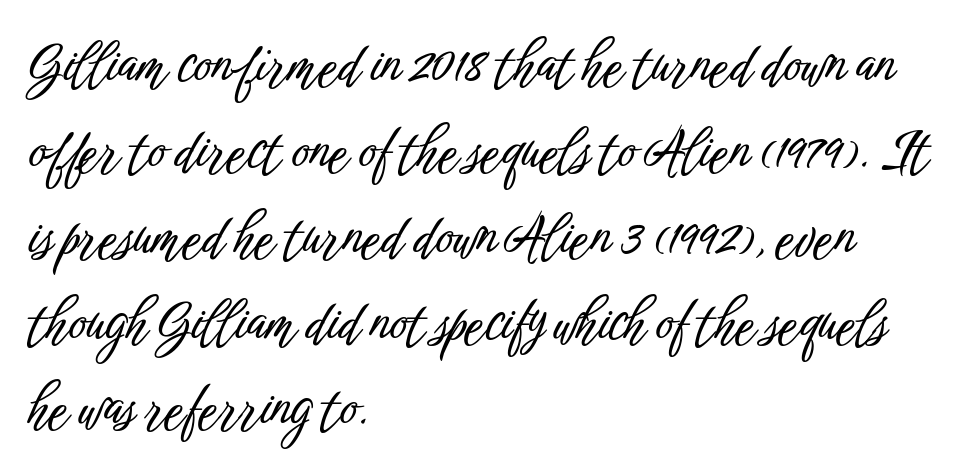
Q: Is the text italic (slanted)? A: Yes.
Q: Is the typeface a serif or a sans-serif typeface? A: Sans-serif.
Q: Is the text underlined? A: No.
Q: How is the paragraph aligned? A: Left-aligned.
Q: Is the spacing between letters normal or unusually wide? A: Normal.
Q: Is the spacing between lines tight, normal or loose? A: Normal.
Q: Width (condensed, normal, or wide)? A: Condensed.
Q: Stroke contrast? A: Low.
Q: x-height? A: Medium.
Q: Monospaced? A: No.
